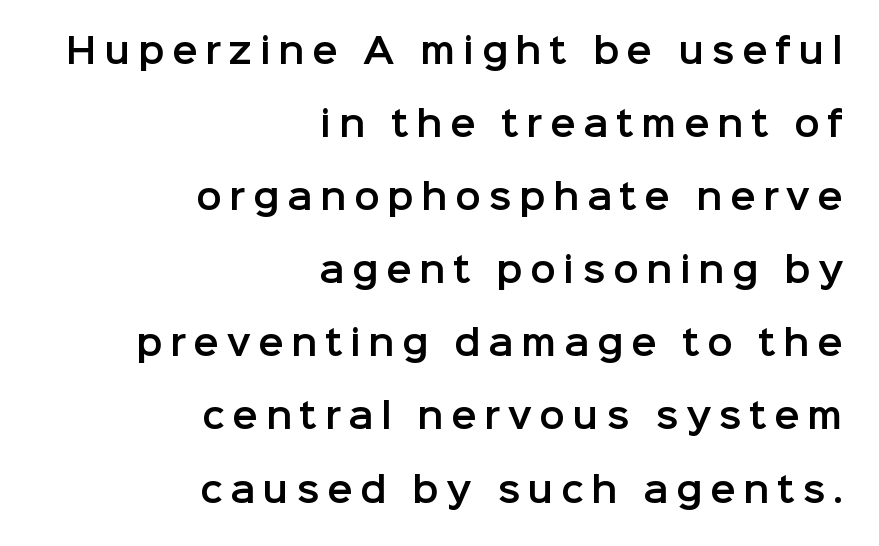
Tall strokes in this sample are plumb rather than angled. Any mark beneath the type? The region is blank. There is plenty of visible air inserted between adjacent glyphs. The letters carry no serifs — their stems end cleanly without finishing strokes. You could not count columns in this text — the font is proportionally spaced. A flush-right, rag-left setting is used for this passage.
